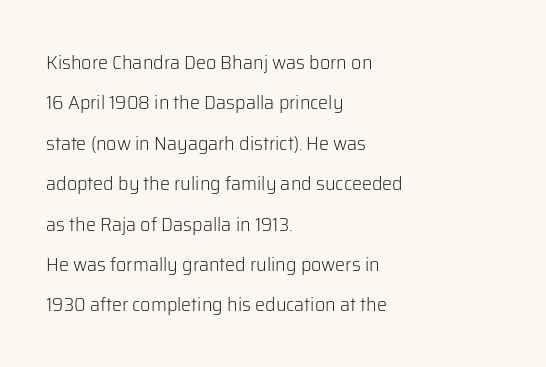
The image shows 20 px text type, upright; set left-aligned, loose line spacing (2.02x), normal letter spacing, not underlined.
